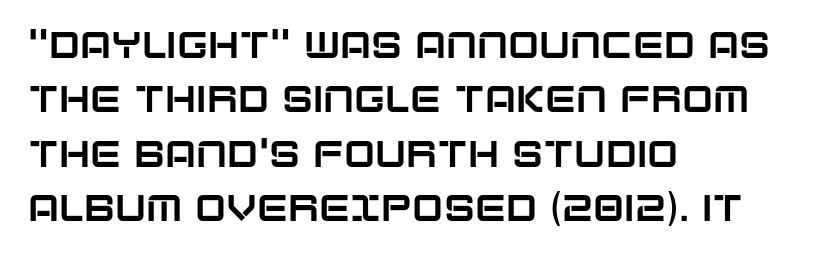
Q: Is the text italic (slanted)? A: No, it is upright.
Q: Is the typeface a serif or a sans-serif typeface? A: Sans-serif.
Q: Is the text underlined? A: No.
Q: How is the paragraph aligned? A: Left-aligned.
Q: Is the spacing between letters normal or unusually wide? A: Normal.
Q: Is the spacing between lines tight, normal or loose? A: Normal.
Q: Width (condensed, normal, or wide)? A: Normal.
Q: Stroke contrast? A: Low.
Q: x-height? A: Large.
Q: Monospaced? A: No.
